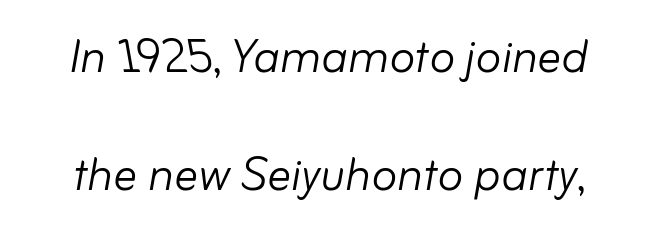
Q: Is the text bold? A: No.
Q: Is the text italic (slanted)? A: Yes, it leans right by about 10 degrees.
Q: Is the text underlined? A: No.
Q: How is the paragraph aligned? A: Centered.
Q: Is the spacing between letters normal or unusually wide? A: Normal.
Q: Is the spacing between lines tight, normal or loose? A: Loose.
Q: Width (condensed, normal, or wide)? A: Normal.
Q: Stroke contrast? A: Low.
Q: x-height? A: Small.
Q: Monospaced? A: No.
